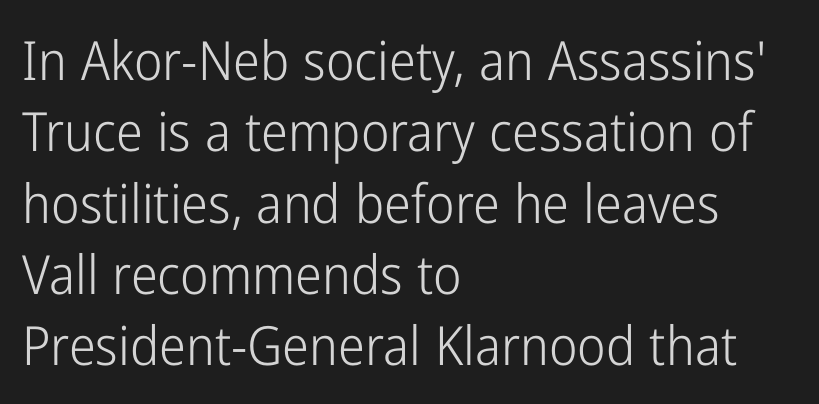
The image shows 54 px light, condensed sans-serif type, upright; set left-aligned, normal line spacing (1.32x), normal letter spacing, not underlined; low stroke contrast and a medium x-height.
